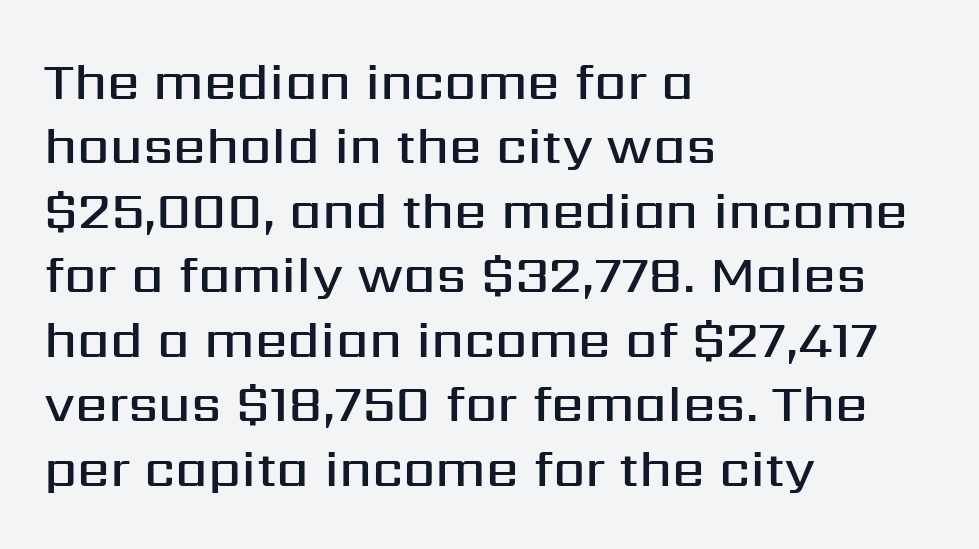
The image shows 52 px semibold sans-serif type, upright; set left-aligned, line spacing 1.24x, normal letter spacing, not underlined; medium stroke contrast and a medium x-height.
